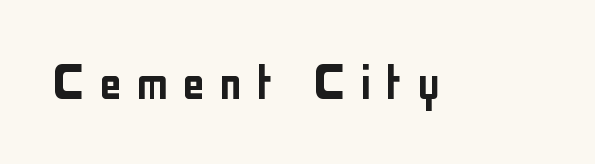
How are the letters spaced? Widely, with obvious added tracking. The rendering uses natural spacing where letterforms have individual widths. No feet cap the strokes, marking this as sans-serif type. You can tell it's not italic because the verticals are truly vertical. Descenders are the only things crossing below the line.
